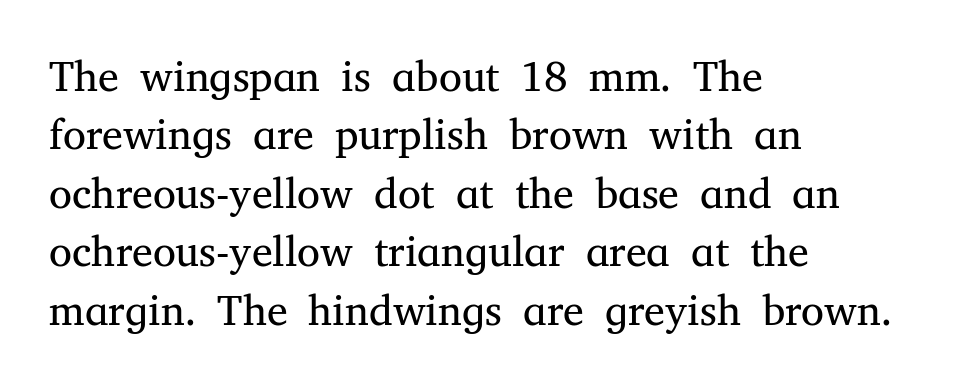
Q: Is the text bold? A: No.
Q: Is the text italic (slanted)? A: No, it is upright.
Q: Is the typeface a serif or a sans-serif typeface? A: Serif.
Q: Is the text underlined? A: No.
Q: How is the paragraph aligned? A: Left-aligned.
Q: Is the spacing between letters normal or unusually wide? A: Normal.
Q: Is the spacing between lines tight, normal or loose? A: Normal.
Q: Width (condensed, normal, or wide)? A: Normal.
Q: Stroke contrast? A: Medium.
Q: x-height? A: Medium.
Q: Monospaced? A: No.
